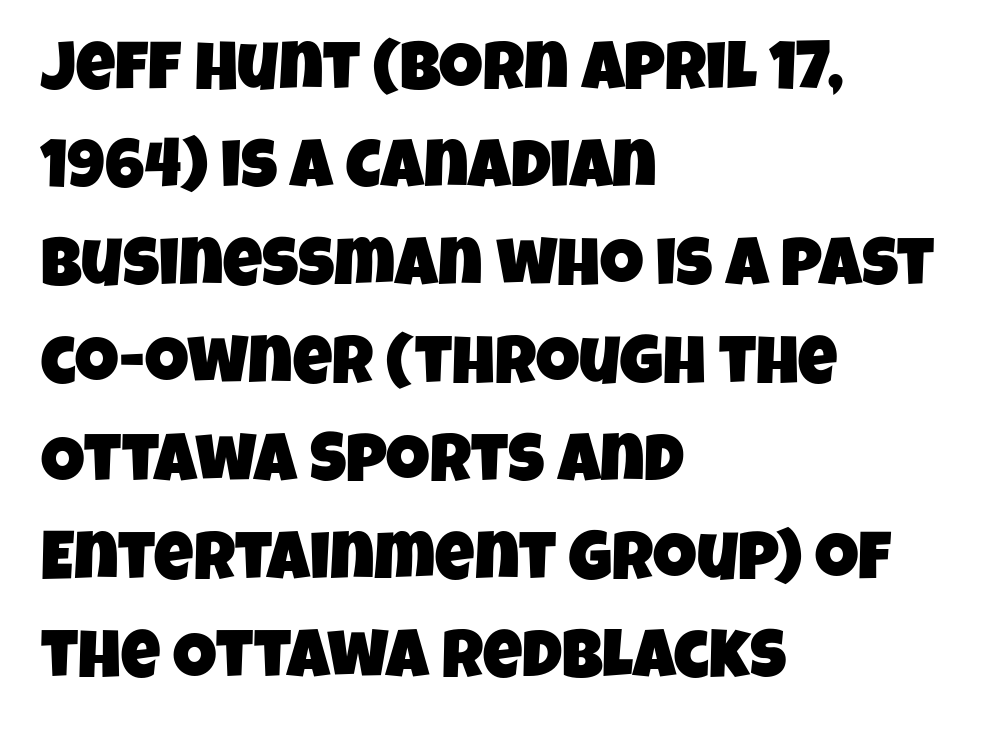
The letterforms sit shoulder to shoulder at normal distance. A student would call this left alignment; a typographer would say flush left, rag right. This sample keeps an unexceptional amount of space between lines. The glyphs are unaccompanied by any horizontal stroke below them. The face used here is proportionally spaced, like ordinary book or web type.
